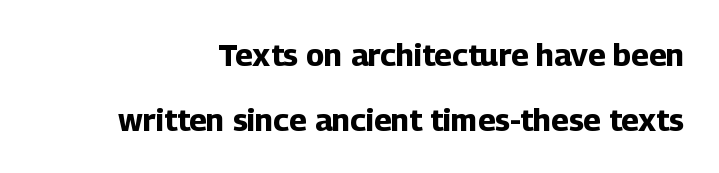
Q: Is the text bold? A: Yes.
Q: Is the text italic (slanted)? A: No, it is upright.
Q: Is the typeface a serif or a sans-serif typeface? A: Sans-serif.
Q: Is the text underlined? A: No.
Q: Is the spacing between letters normal or unusually wide? A: Normal.
Q: Is the spacing between lines tight, normal or loose? A: Loose.
Q: Width (condensed, normal, or wide)? A: Normal.
Q: Stroke contrast? A: Low.
Q: x-height? A: Medium.
Q: Monospaced? A: No.
